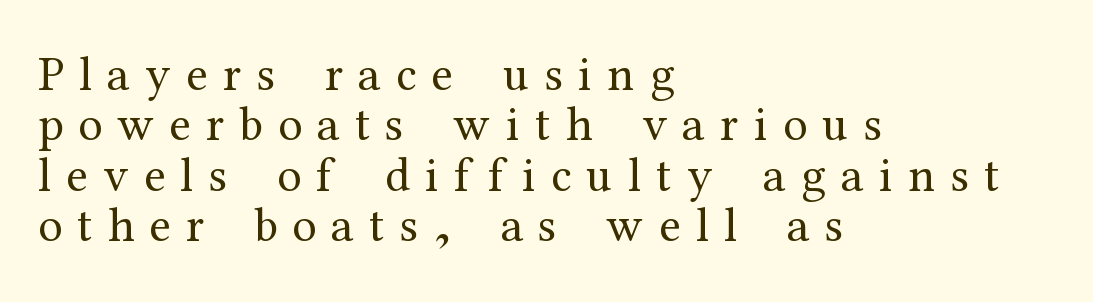
{"serif": "yes", "italic": "no", "bold": "no", "weight": "regular", "width": "normal", "stroke_contrast": "medium", "x_height": "medium", "monospaced": "no", "underline": "no", "align": "left", "line_spacing": "tight", "line_spacing_ratio": 1.03, "letter_spacing": "wide", "letter_spacing_em": 0.31, "glyph_px": 49}
